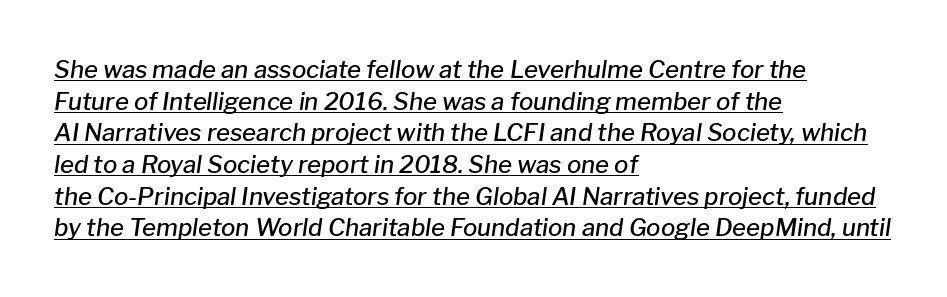
Q: Is the text bold? A: Semi-bold.
Q: Is the text italic (slanted)? A: Yes, it leans right by about 8 degrees.
Q: Is the text underlined? A: Yes.
Q: How is the paragraph aligned? A: Left-aligned.
Q: Is the spacing between letters normal or unusually wide? A: Normal.
Q: Is the spacing between lines tight, normal or loose? A: Normal.
